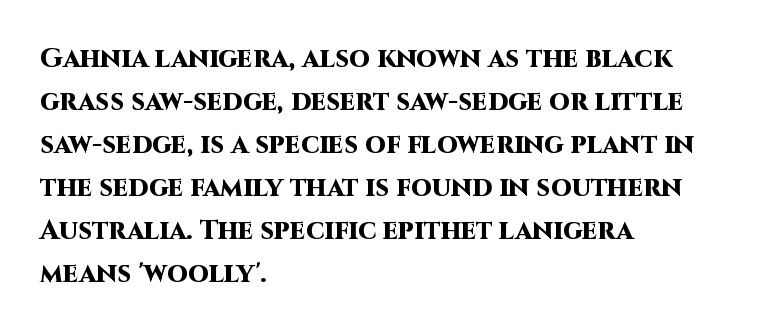
{"italic": "no", "bold": "yes", "underline": "no", "align": "left", "line_spacing": "normal", "line_spacing_ratio": 1.59, "letter_spacing": "normal", "letter_spacing_em": 0.0, "glyph_px": 27}
